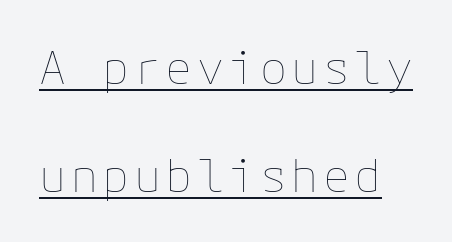
The image shows 45 px thin type, upright; set loose line spacing (2.39x), underlined; low stroke contrast and a medium x-height.
